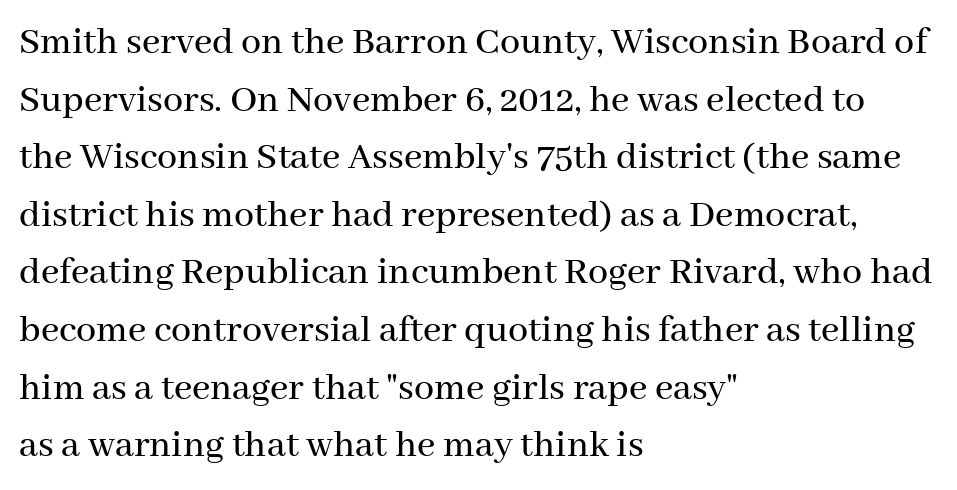
Q: Is the text italic (slanted)? A: No, it is upright.
Q: Is the typeface a serif or a sans-serif typeface? A: Serif.
Q: Is the text underlined? A: No.
Q: How is the paragraph aligned? A: Left-aligned.
Q: Is the spacing between letters normal or unusually wide? A: Normal.
Q: Is the spacing between lines tight, normal or loose? A: Normal.
Q: Width (condensed, normal, or wide)? A: Normal.
Q: Stroke contrast? A: Medium.
Q: x-height? A: Medium.
Q: Monospaced? A: No.
